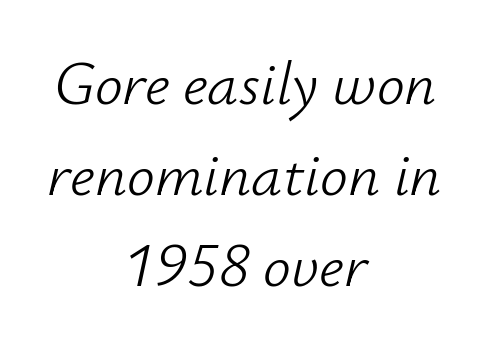
This rendering uses center alignment, leaving both contours irregular but symmetric. This sample keeps an unexceptional amount of space between lines. Is this a fixed-width face? No — the glyphs have proportional, varying widths. Rule under the text: the space is simply empty. The cut favours lightness, reaching ordinary text weight at its darkest.
